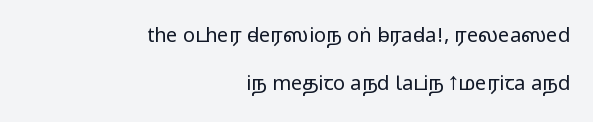
The image shows 20 px text type, upright; set right-aligned, loose line spacing (2.39x), normal letter spacing, not underlined.
